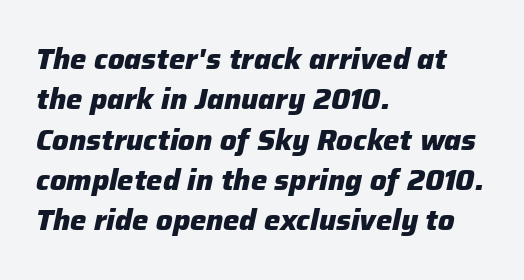
The image shows 29 px heavy type, italic (leaning right); set left-aligned, normal line spacing (1.39x), normal letter spacing, not underlined; low stroke contrast and a medium x-height.
